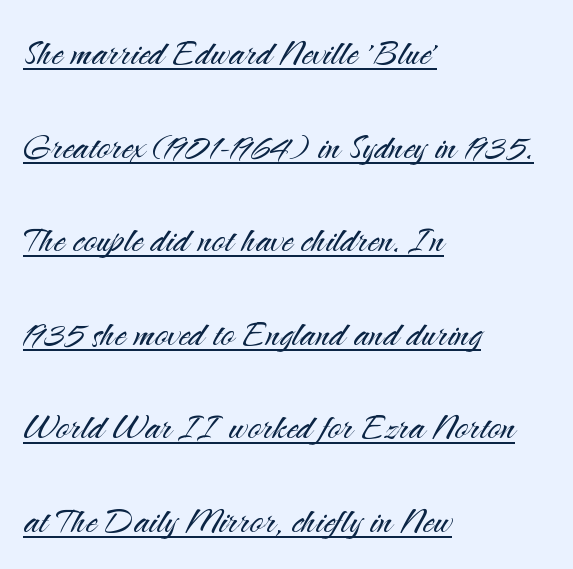
{"serif": "no", "bold": "no", "weight": "light", "width": "normal", "stroke_contrast": "medium", "x_height": "small", "monospaced": "no", "underline": "yes", "align": "left", "line_spacing": "loose", "line_spacing_ratio": 2.08, "letter_spacing": "normal", "letter_spacing_em": 0.0, "glyph_px": 45}
